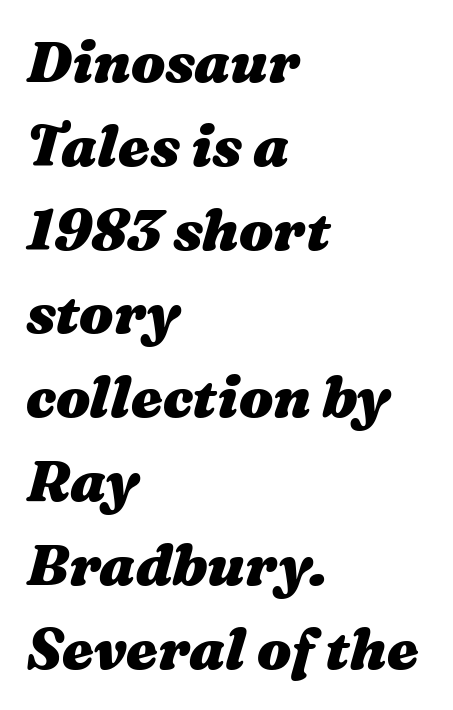
{"italic": "yes", "lean": "right", "slant_degrees": 16, "bold": "yes", "weight": "heavy", "width": "wide", "stroke_contrast": "medium", "x_height": "medium", "monospaced": "no", "underline": "no", "align": "left", "line_spacing": "normal", "line_spacing_ratio": 1.47, "letter_spacing": "normal", "letter_spacing_em": 0.0, "glyph_px": 57}
